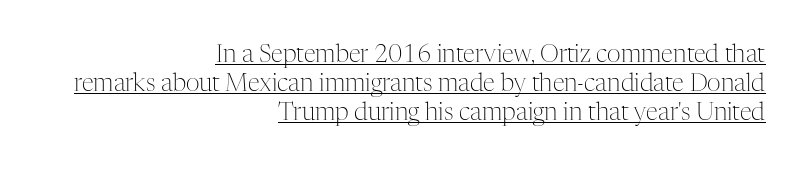
{"italic": "no", "bold": "no", "underline": "yes", "align": "right", "line_spacing_ratio": 1.21, "letter_spacing": "normal", "letter_spacing_em": 0.0, "glyph_px": 24}
